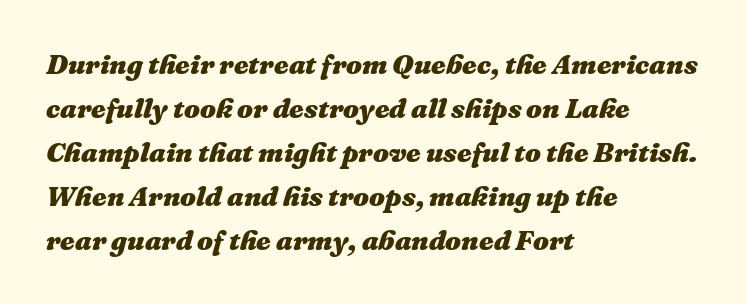
The baseline area is clear. These words are printed bold, with thick strokes throughout. These lines were composed using italics. The line texture is even and compact thanks to regular tracking. The block of text has a typical density, with ordinary space between rows. Character widths vary here, with narrow letters taking less room than wide ones.
